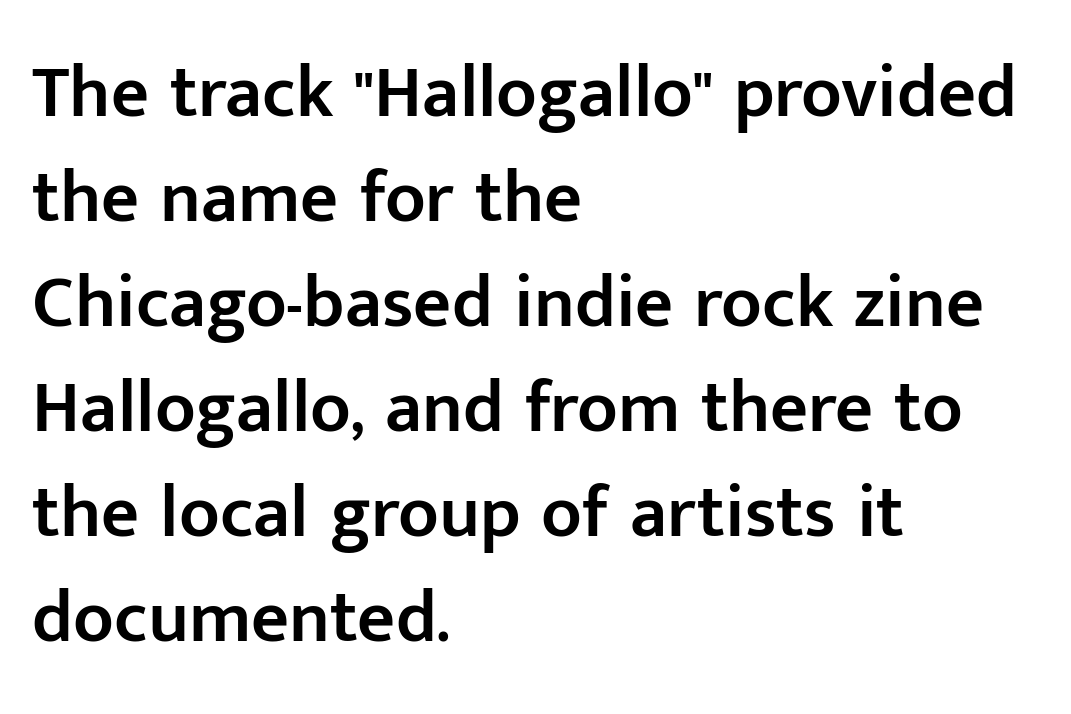
{"serif": "no", "italic": "no", "bold": "semi", "weight": "semibold", "width": "normal", "stroke_contrast": "low", "x_height": "medium", "monospaced": "no", "underline": "no", "align": "left", "line_spacing": "normal", "line_spacing_ratio": 1.42, "letter_spacing": "normal", "letter_spacing_em": 0.0, "glyph_px": 74}
